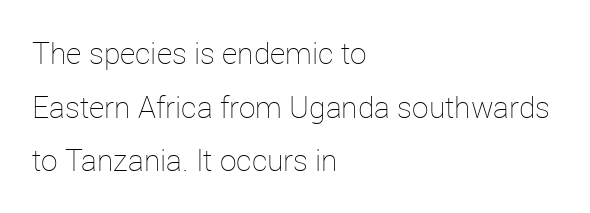
The image shows 30 px thin type, upright; set left-aligned, line spacing 1.79x, normal letter spacing, not underlined; low stroke contrast and a medium x-height.
